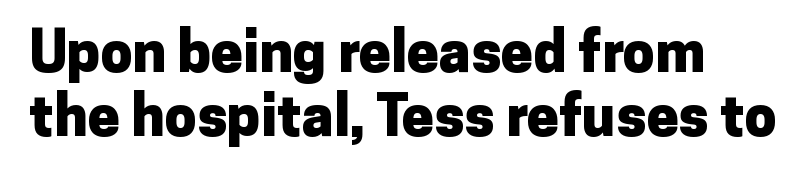
Q: Is the text bold? A: Yes.
Q: Is the text italic (slanted)? A: No, it is upright.
Q: Is the typeface a serif or a sans-serif typeface? A: Sans-serif.
Q: Is the text underlined? A: No.
Q: How is the paragraph aligned? A: Left-aligned.
Q: Is the spacing between letters normal or unusually wide? A: Normal.
Q: Is the spacing between lines tight, normal or loose? A: Tight.
Q: Width (condensed, normal, or wide)? A: Normal.
Q: Stroke contrast? A: Low.
Q: x-height? A: Medium.
Q: Monospaced? A: No.
